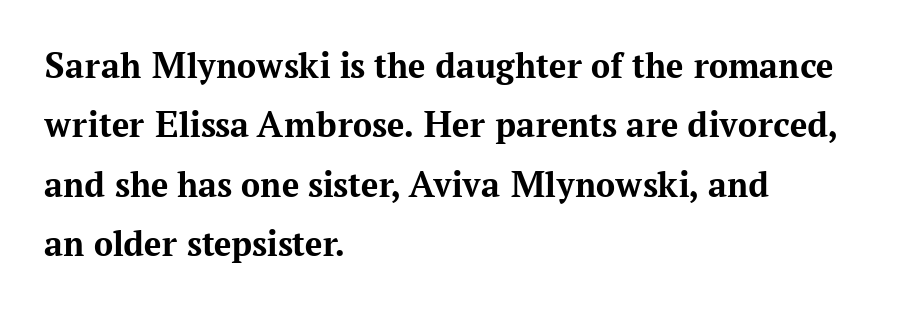
The image shows 38 px bold serif type, upright; set left-aligned, normal line spacing (1.56x), normal letter spacing, not underlined; medium stroke contrast and a medium x-height.
